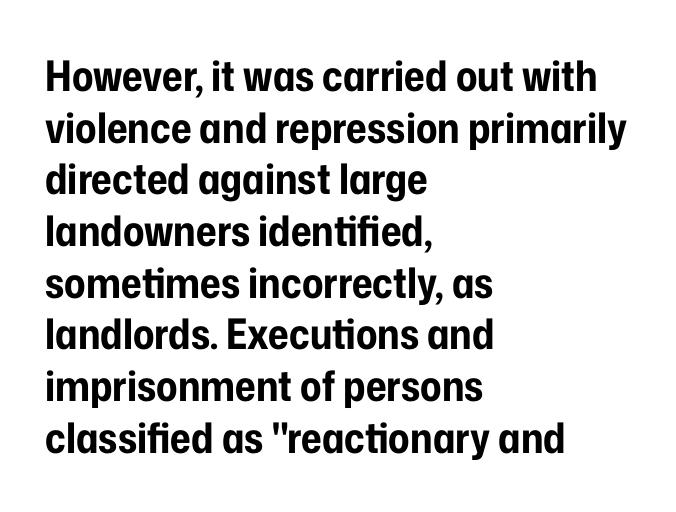
{"serif": "no", "italic": "no", "bold": "yes", "weight": "bold", "width": "condensed", "stroke_contrast": "low", "x_height": "medium", "monospaced": "no", "underline": "no", "align": "left", "line_spacing_ratio": 1.23, "letter_spacing": "normal", "letter_spacing_em": 0.0, "glyph_px": 42}
